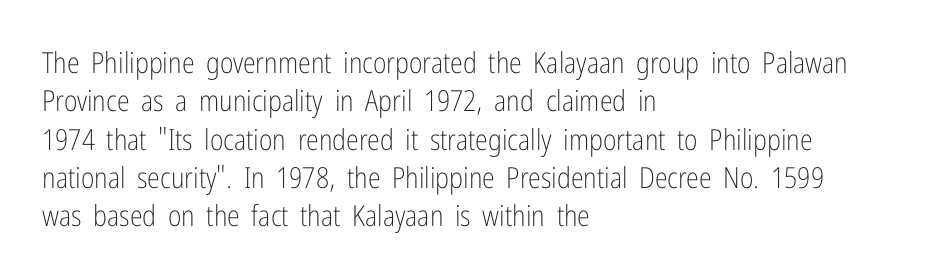
{"serif": "no", "italic": "no", "bold": "no", "weight": "light", "width": "condensed", "stroke_contrast": "low", "x_height": "medium", "monospaced": "no", "underline": "no", "align": "left", "line_spacing": "normal", "line_spacing_ratio": 1.32, "letter_spacing": "normal", "letter_spacing_em": 0.0, "glyph_px": 29}
